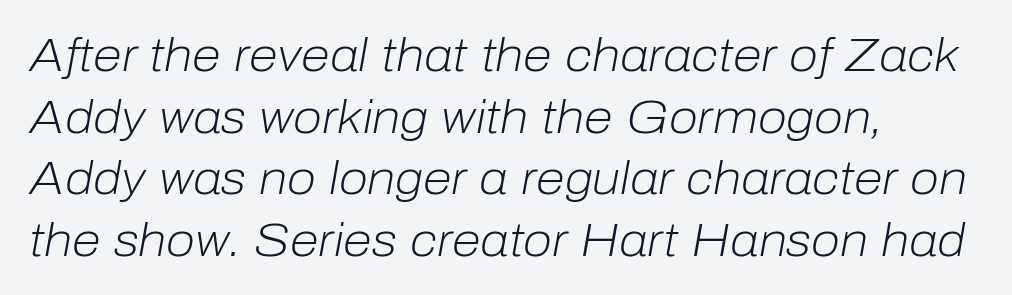
The image shows 47 px light type, italic (leaning right); set left-aligned, normal line spacing (1.31x), normal letter spacing, not underlined; low stroke contrast and a medium x-height.
